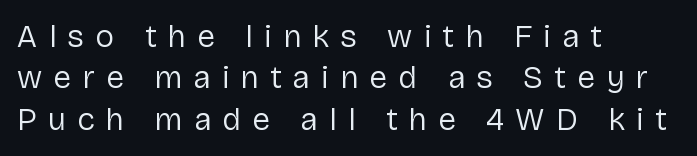
{"serif": "no", "italic": "no", "bold": "no", "weight": "regular", "width": "normal", "stroke_contrast": "low", "x_height": "medium", "monospaced": "no", "underline": "no", "align": "left", "line_spacing": "normal", "line_spacing_ratio": 1.29, "letter_spacing": "wide", "letter_spacing_em": 0.35, "glyph_px": 32}
